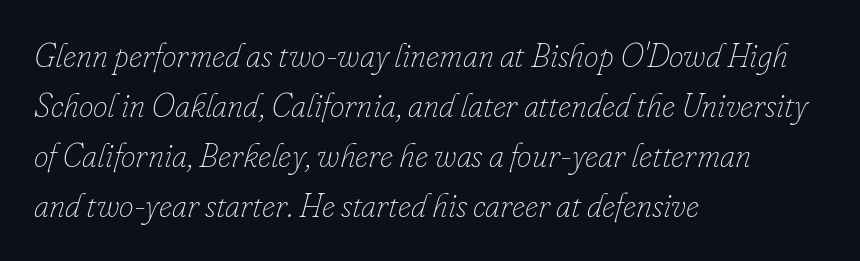
Q: Is the text bold? A: No.
Q: Is the text italic (slanted)? A: Yes, it leans right by about 16 degrees.
Q: Is the text underlined? A: No.
Q: How is the paragraph aligned? A: Left-aligned.
Q: Is the spacing between letters normal or unusually wide? A: Normal.
Q: Is the spacing between lines tight, normal or loose? A: Normal.
Q: Width (condensed, normal, or wide)? A: Normal.
Q: Stroke contrast? A: Low.
Q: x-height? A: Small.
Q: Monospaced? A: No.
